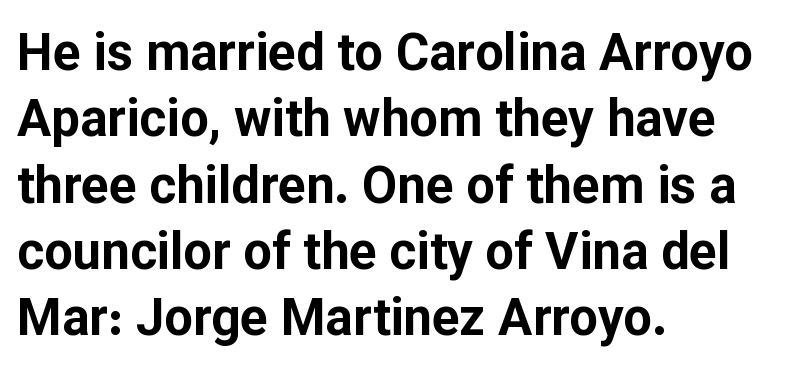
The image shows 51 px bold sans-serif type, upright; set left-aligned, normal line spacing (1.3x), normal letter spacing, not underlined; low stroke contrast and a medium x-height.
